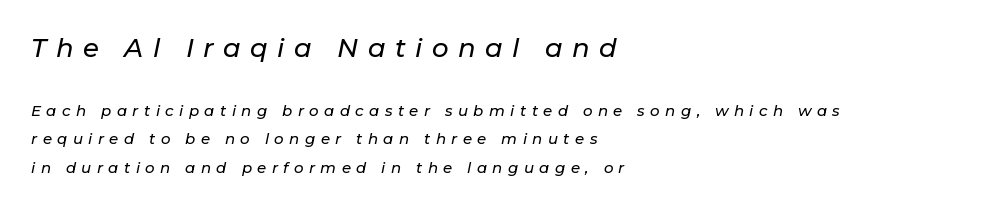
Does the lettering tilt? It does — this is italic. The passage shown begins with its larger block and ends with its smaller one. Check the space under the baseline: it is left empty. Does the copy run flush right? No — it runs flush left.
